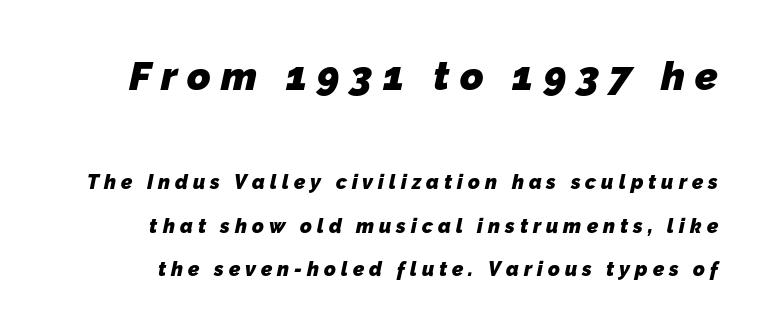
Q: Is the text bold? A: Yes.
Q: Is the typeface a serif or a sans-serif typeface? A: Sans-serif.
Q: Is the text underlined? A: No.
Q: Is the spacing between letters normal or unusually wide? A: Unusually wide.
Q: Is the spacing between lines tight, normal or loose? A: Loose.
Q: Which block of text is set in a larger size, the first (top) or the second (bottom)? A: The first (top) one.
Q: Width (condensed, normal, or wide)? A: Normal.
Q: Stroke contrast? A: Low.
Q: x-height? A: Medium.
Q: Monospaced? A: No.
